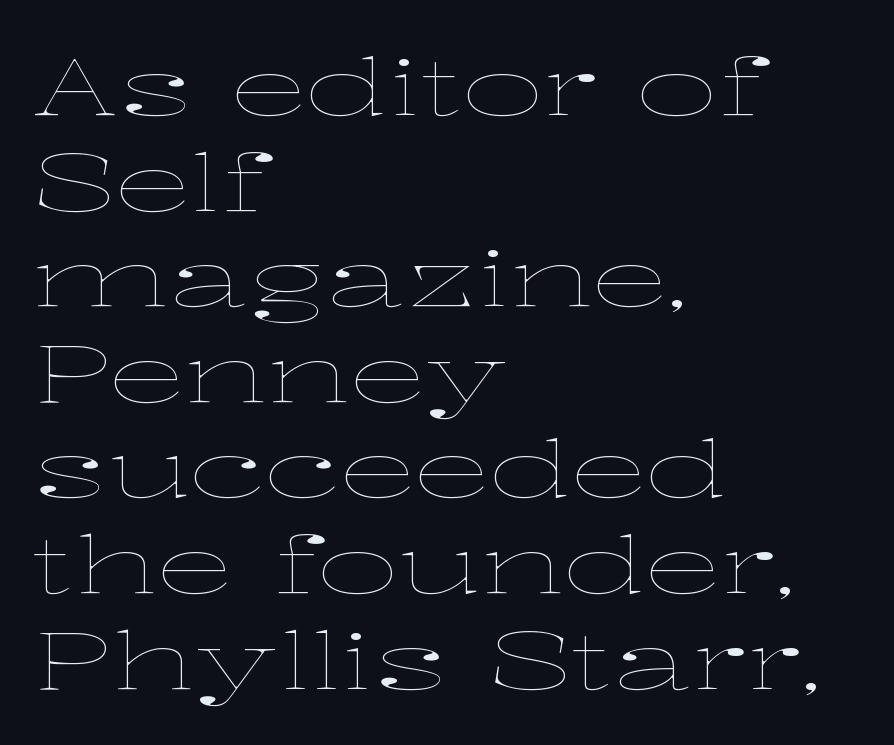
The image shows 79 px thin, wide type, upright; set left-aligned, line spacing 1.21x, normal letter spacing, not underlined; low stroke contrast and a medium x-height.
